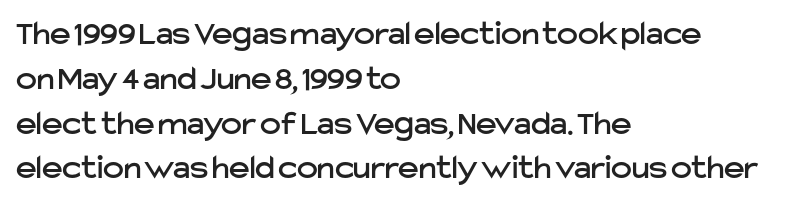
{"serif": "no", "italic": "no", "width": "normal", "stroke_contrast": "low", "x_height": "medium", "monospaced": "no", "underline": "no", "align": "left", "line_spacing": "normal", "line_spacing_ratio": 1.28, "letter_spacing": "normal", "letter_spacing_em": 0.0, "glyph_px": 35}
